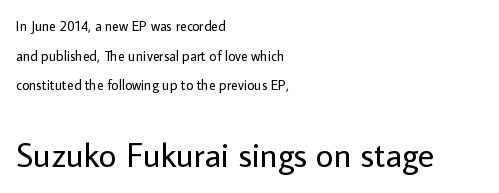
The passage shown is typeset with a sans-serif family. The space beneath each line is pristine and unruled. Ink coverage per letter is moderate at most. Honestly, the rows look like they've been pulled way apart. The setting favours the left margin, as ordinary paragraphs usually do.
